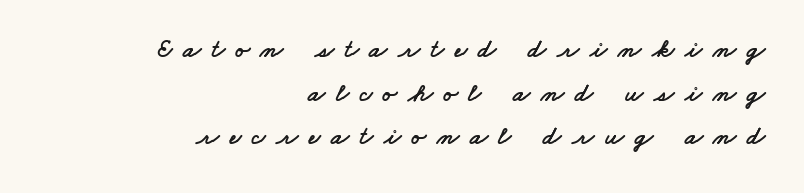
The image shows 26 px text type; set right-aligned, normal line spacing (1.68x), unusually wide letter spacing (+0.41 em), not underlined.
